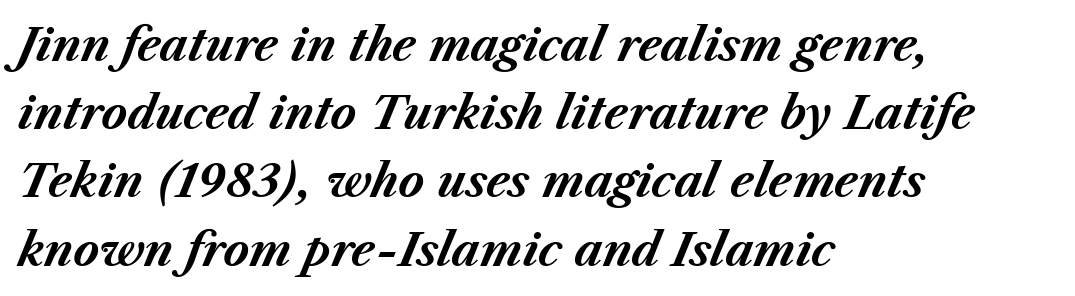
The image shows 44 px bold type, italic (leaning right); set left-aligned, normal line spacing (1.55x), normal letter spacing, not underlined; medium stroke contrast and a medium x-height.
